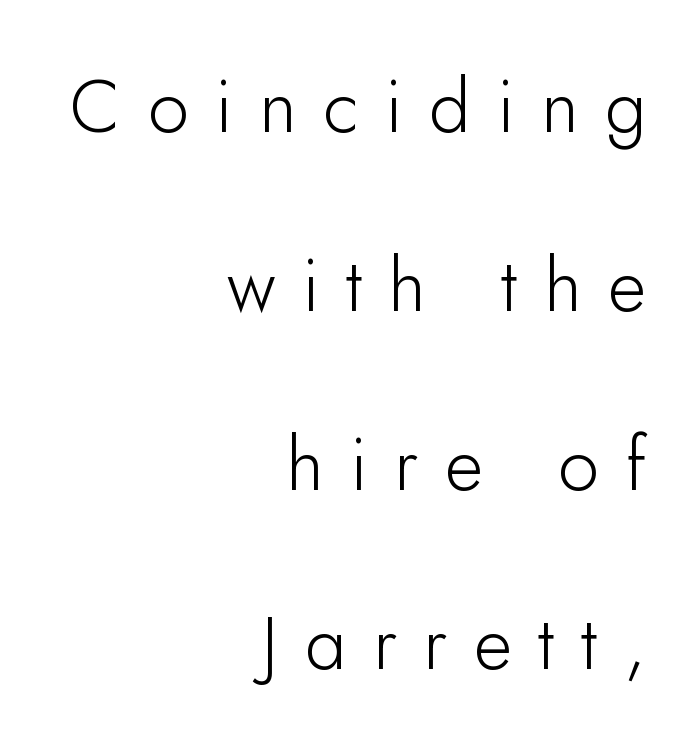
Q: Is the text bold? A: No.
Q: Is the text italic (slanted)? A: No, it is upright.
Q: Is the typeface a serif or a sans-serif typeface? A: Sans-serif.
Q: Is the text underlined? A: No.
Q: How is the paragraph aligned? A: Right-aligned.
Q: Is the spacing between letters normal or unusually wide? A: Unusually wide.
Q: Is the spacing between lines tight, normal or loose? A: Loose.
Q: Width (condensed, normal, or wide)? A: Normal.
Q: Stroke contrast? A: Low.
Q: x-height? A: Small.
Q: Monospaced? A: No.
